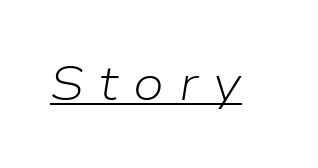
Each stroke keeps to a modest, everyday thickness or less. A continuous stroke trails under the words, as in a hyperlink. When letters slant like this, we call the style italic. Is the letter spacing exaggerated? Yes — the characters are pushed far apart.
